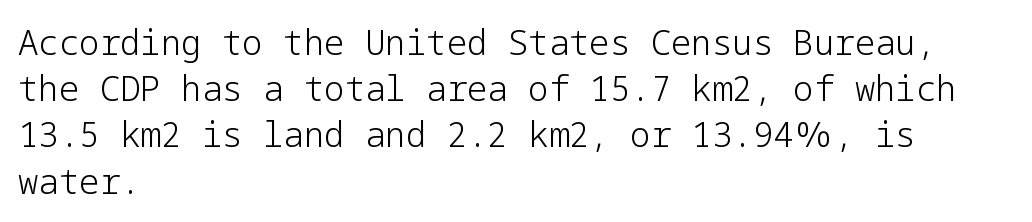
{"serif": "no", "italic": "no", "bold": "no", "weight": "light", "width": "normal", "stroke_contrast": "low", "x_height": "medium", "underline": "no", "align": "left", "line_spacing": "normal", "line_spacing_ratio": 1.36, "letter_spacing": "normal", "letter_spacing_em": 0.0, "glyph_px": 34}
